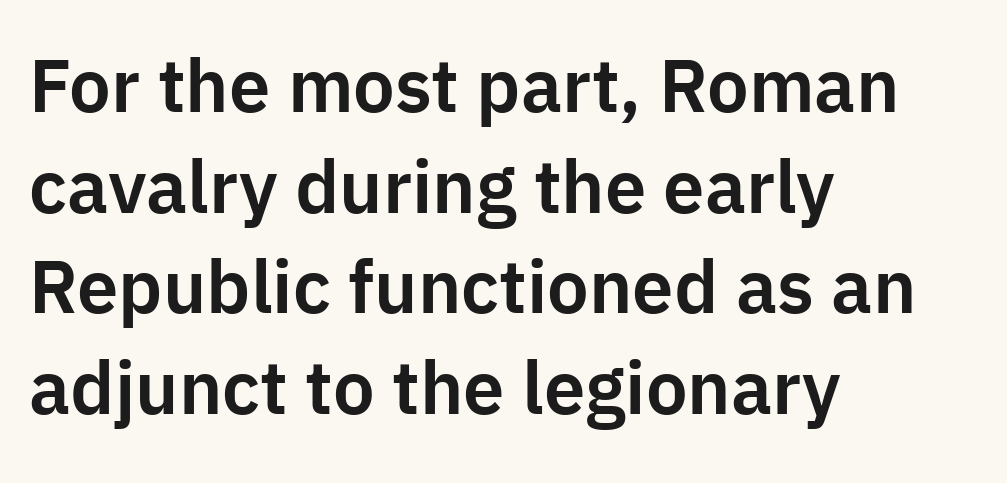
The designer left line spacing at the default. Each line starts at the same left margin while the right side varies. Nothing unusual about the tracking: characters are spaced as the font intends. These lines are composed in type without serifs. Words float on clear page, feet unadorned.
